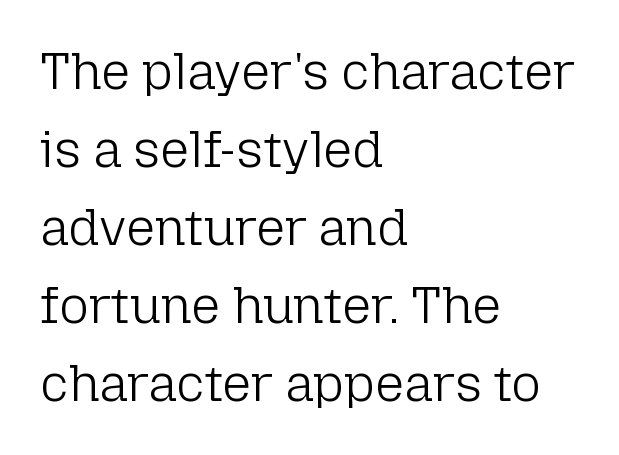
{"serif": "no", "italic": "no", "bold": "no", "weight": "light", "width": "normal", "stroke_contrast": "low", "x_height": "medium", "monospaced": "no", "underline": "no", "align": "left", "line_spacing": "normal", "line_spacing_ratio": 1.53, "letter_spacing": "normal", "letter_spacing_em": 0.0, "glyph_px": 51}
